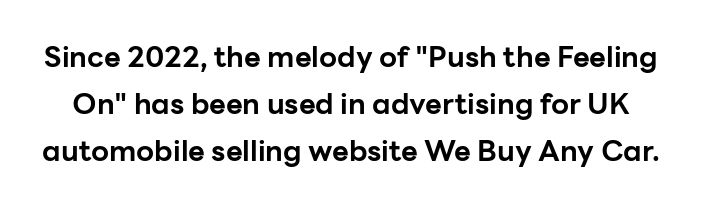
The image shows 29 px bold sans-serif type, upright; set normal line spacing (1.62x), normal letter spacing, not underlined; low stroke contrast and a medium x-height.
